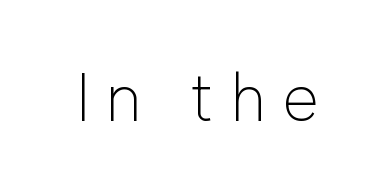
{"serif": "no", "italic": "no", "bold": "no", "weight": "light", "width": "normal", "stroke_contrast": "low", "x_height": "medium", "monospaced": "no", "underline": "no", "letter_spacing": "wide", "letter_spacing_em": 0.26, "glyph_px": 66}
